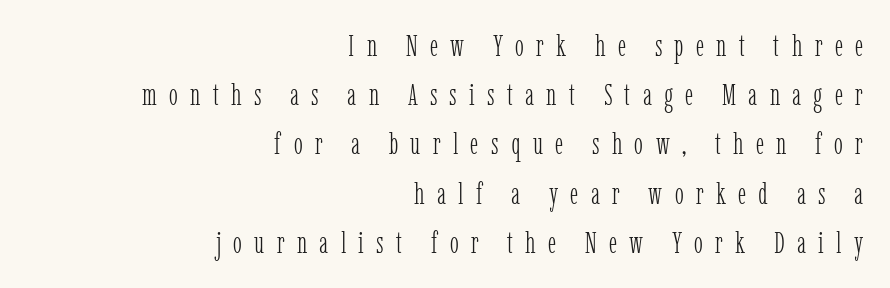
Someone cranked the tracking dial way up on this one. This rendering uses right alignment, leaving the left contour irregular. Weight: not bold — regular or lighter. The space beneath each line is pristine and unruled. The block of text has a typical density, with ordinary space between rows.
